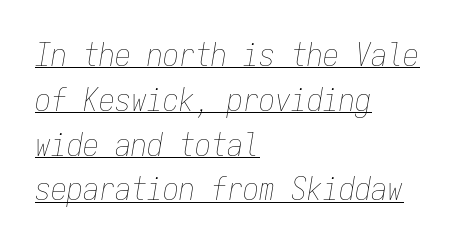
A classic flush-left, rag-right setting is used for this passage. The face used here is monospaced, like something from a code editor. Line spacing here is normal. The letterforms sit shoulder to shoulder at normal distance.
